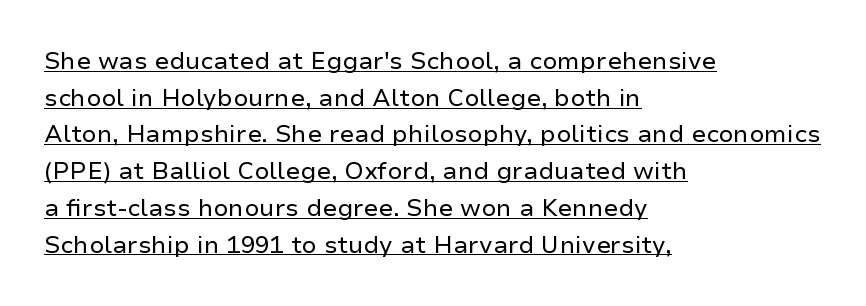
{"italic": "no", "bold": "no", "underline": "yes", "align": "left", "line_spacing": "normal", "line_spacing_ratio": 1.53, "letter_spacing": "normal", "letter_spacing_em": 0.0, "glyph_px": 24}
